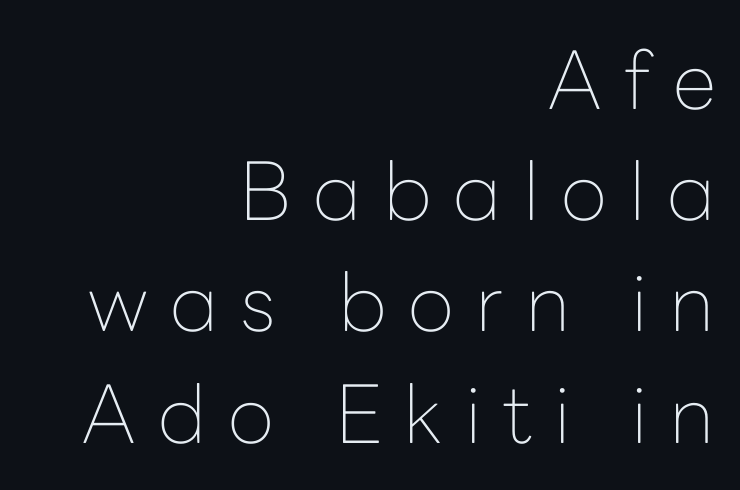
{"serif": "no", "italic": "no", "bold": "no", "weight": "thin", "width": "normal", "stroke_contrast": "low", "x_height": "medium", "monospaced": "no", "underline": "no", "align": "right", "line_spacing": "normal", "line_spacing_ratio": 1.39, "letter_spacing": "wide", "letter_spacing_em": 0.27, "glyph_px": 80}
